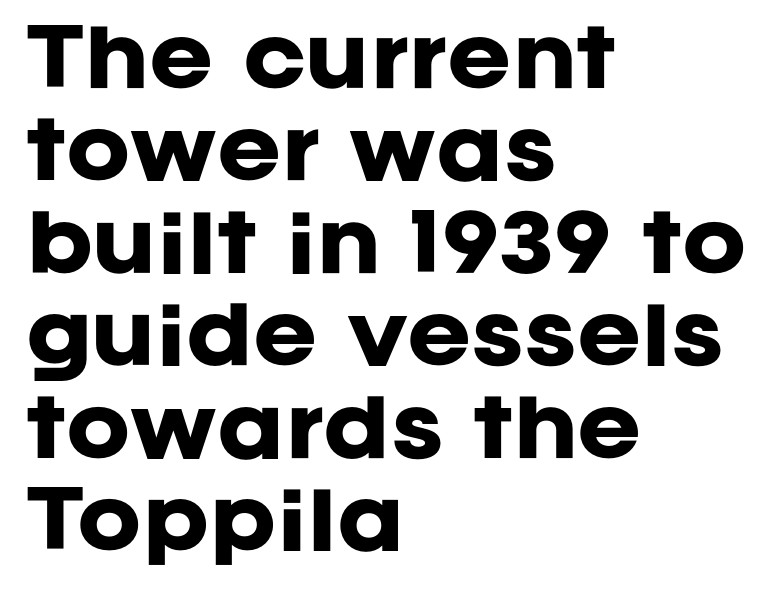
Q: Is the text bold? A: Yes.
Q: Is the text italic (slanted)? A: No, it is upright.
Q: Is the typeface a serif or a sans-serif typeface? A: Sans-serif.
Q: Is the text underlined? A: No.
Q: How is the paragraph aligned? A: Left-aligned.
Q: Is the spacing between letters normal or unusually wide? A: Normal.
Q: Width (condensed, normal, or wide)? A: Normal.
Q: Stroke contrast? A: Low.
Q: x-height? A: Large.
Q: Monospaced? A: No.
